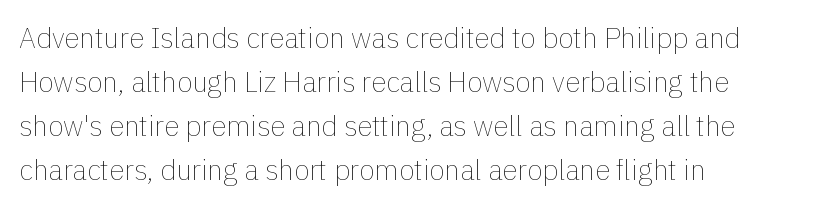
The image shows 28 px thin type, upright; set left-aligned, normal line spacing (1.57x), normal letter spacing, not underlined; a medium x-height.
